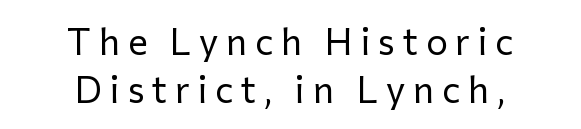
If you folded the block vertically in half, each line would mirror itself in length. The type is letterspaced generously, with wide tracking. The space between consecutive lines is moderate. Serif or sans? Sans — the stroke terminals are bare. Stem width sits at or under what a default text font uses.
